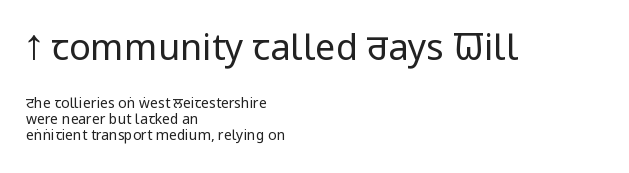
The image shows 36 px regular-weight, condensed sans-serif type, upright; set left-aligned, tight line spacing (1.13x), normal letter spacing, not underlined; the first (top) block is 2.57x larger; low stroke contrast and a large x-height.
